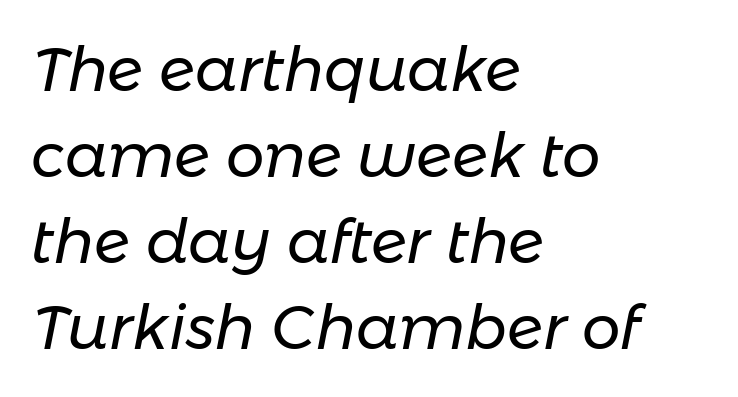
{"italic": "yes", "lean": "right", "slant_degrees": 11, "bold": "no", "weight": "regular", "width": "normal", "stroke_contrast": "low", "x_height": "medium", "monospaced": "no", "underline": "no", "align": "left", "line_spacing": "normal", "line_spacing_ratio": 1.41, "letter_spacing": "normal", "letter_spacing_em": 0.0, "glyph_px": 61}
